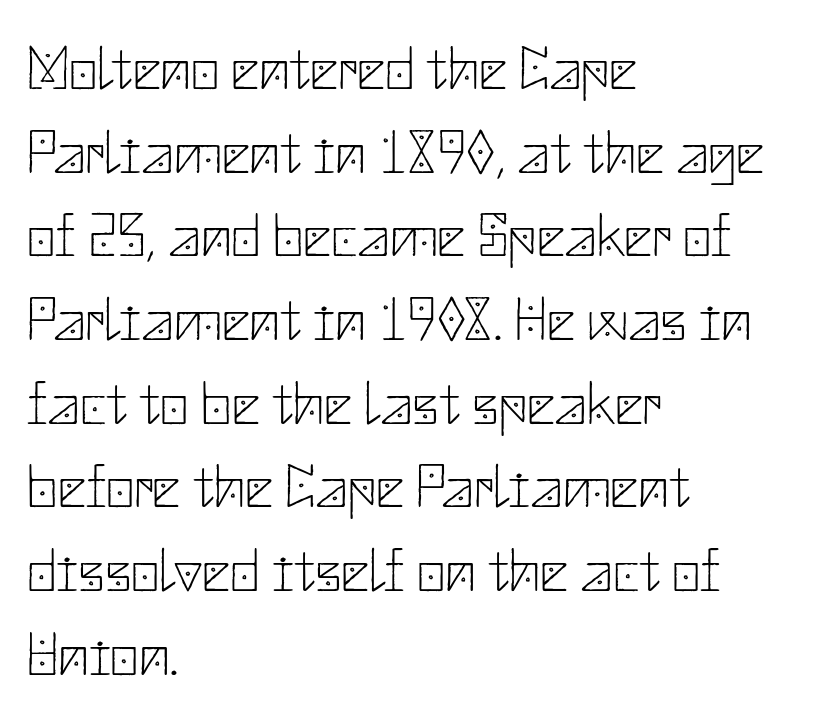
The image shows 62 px thin sans-serif type, upright; set left-aligned, normal line spacing (1.35x), normal letter spacing, not underlined; low stroke contrast and a small x-height.
